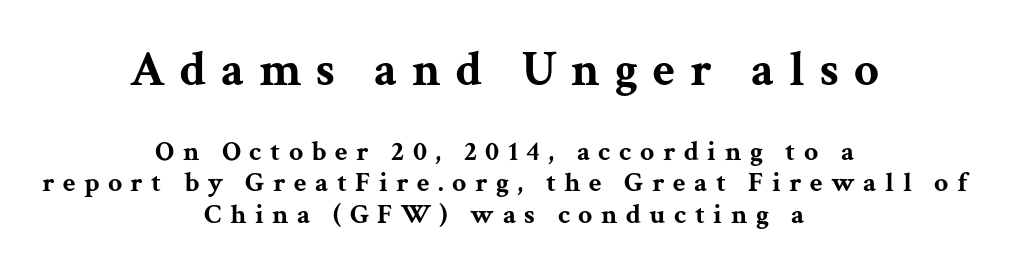
The image shows 49 px bold, wide serif type, upright; set centered, tight line spacing (1.13x), unusually wide letter spacing (+0.3 em), not underlined; the first (top) block is 1.75x larger; medium stroke contrast and a medium x-height.
